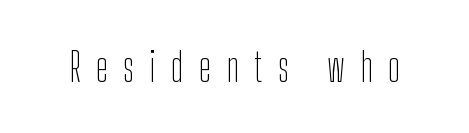
Q: Is the text bold? A: No.
Q: Is the text italic (slanted)? A: No, it is upright.
Q: Is the typeface a serif or a sans-serif typeface? A: Sans-serif.
Q: Is the text underlined? A: No.
Q: Is the spacing between letters normal or unusually wide? A: Unusually wide.
Q: Width (condensed, normal, or wide)? A: Condensed.
Q: Stroke contrast? A: Low.
Q: x-height? A: Medium.
Q: Monospaced? A: No.
